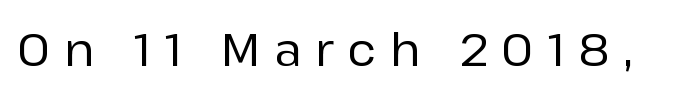
{"serif": "no", "italic": "no", "width": "normal", "stroke_contrast": "low", "x_height": "medium", "monospaced": "no", "underline": "no", "letter_spacing": "wide", "letter_spacing_em": 0.31, "glyph_px": 45}
